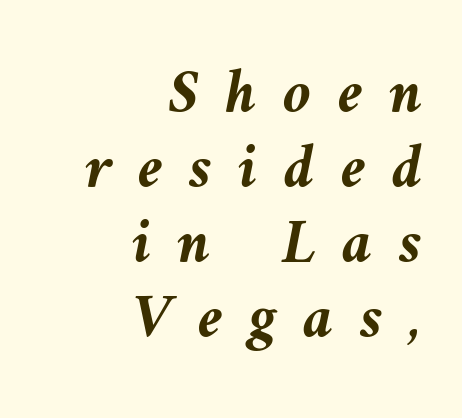
Quick note: underline off. Look at the tracking — it's clearly loosened, letters drifting apart. Rendered with sloped, italic letterforms. Does the copy run flush right? Yes — the right margin is perfectly even. Here the designer chose a conventional face with non-uniform glyph widths.
